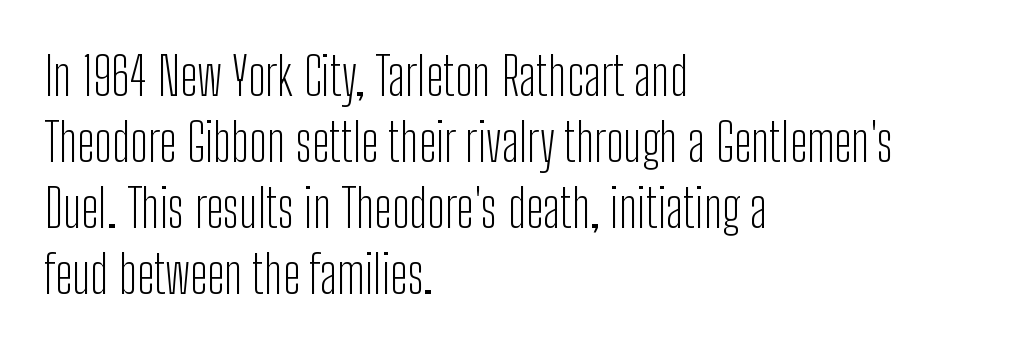
The image shows 52 px light, condensed sans-serif type, upright; set left-aligned, normal line spacing (1.27x), normal letter spacing, not underlined; low stroke contrast and a medium x-height.
